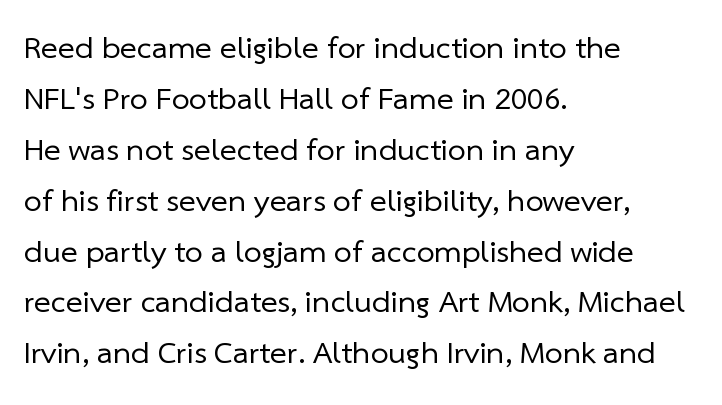
The image shows 32 px regular-weight sans-serif type; set left-aligned, normal line spacing (1.59x), normal letter spacing, not underlined; low stroke contrast and a medium x-height.
